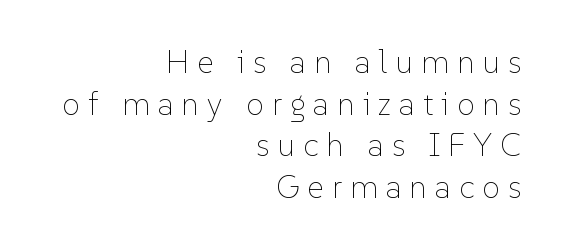
Q: Is the text bold? A: No.
Q: Is the text italic (slanted)? A: No, it is upright.
Q: Is the text underlined? A: No.
Q: How is the paragraph aligned? A: Right-aligned.
Q: Is the spacing between letters normal or unusually wide? A: Unusually wide.
Q: Is the spacing between lines tight, normal or loose? A: Normal.
Q: Width (condensed, normal, or wide)? A: Normal.
Q: Stroke contrast? A: Low.
Q: x-height? A: Medium.
Q: Monospaced? A: No.
